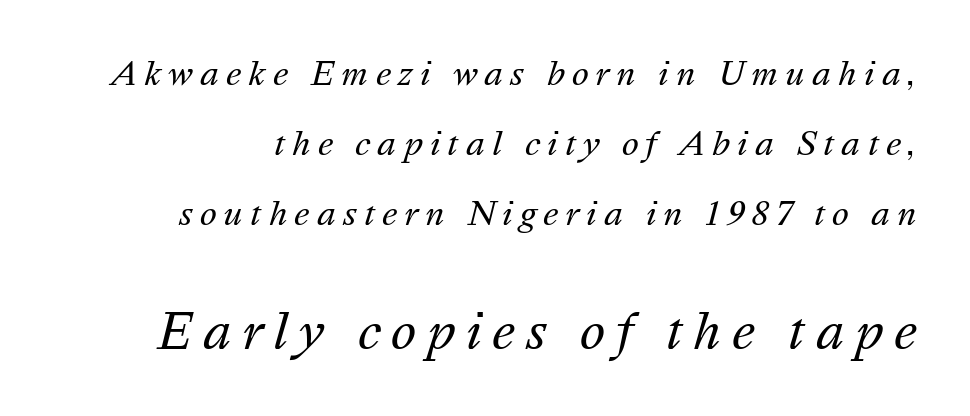
Compared with typical paragraphs, the rows here are farther apart. Check under the words: just untouched page. Does extra space separate the letters? Yes, quite a lot of it. The face used here is proportionally spaced, like ordinary book or web type. Emphasis-style slanted type is in use. This reads as an unemphasized weight, regular at the heaviest.
